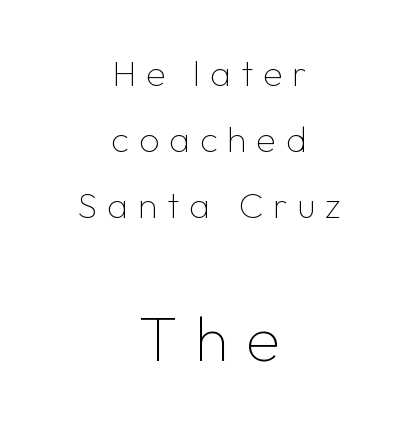
The image shows 63 px thin sans-serif type, upright; set centered, line spacing 1.83x, unusually wide letter spacing (+0.27 em), not underlined; the second (bottom) block is 1.75x larger; low stroke contrast and a medium x-height.
